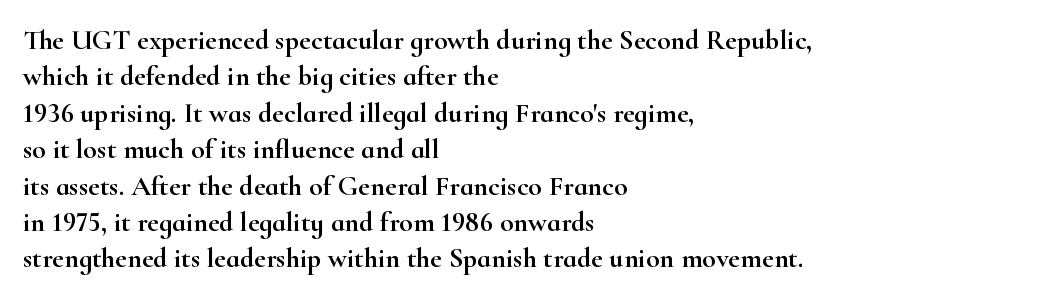
Q: Is the text italic (slanted)? A: No, it is upright.
Q: Is the typeface a serif or a sans-serif typeface? A: Serif.
Q: Is the text underlined? A: No.
Q: How is the paragraph aligned? A: Left-aligned.
Q: Is the spacing between letters normal or unusually wide? A: Normal.
Q: Is the spacing between lines tight, normal or loose? A: Normal.
Q: Width (condensed, normal, or wide)? A: Wide.
Q: Stroke contrast? A: High.
Q: x-height? A: Small.
Q: Monospaced? A: No.
